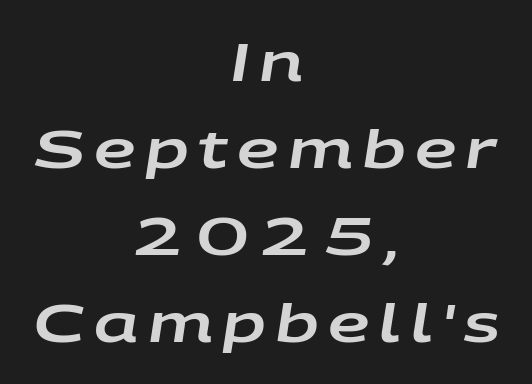
Q: Is the text italic (slanted)? A: Yes, it leans right by about 9 degrees.
Q: Is the text underlined? A: No.
Q: How is the paragraph aligned? A: Centered.
Q: Is the spacing between lines tight, normal or loose? A: Normal.
Q: Width (condensed, normal, or wide)? A: Wide.
Q: Stroke contrast? A: Low.
Q: x-height? A: Large.
Q: Monospaced? A: No.
